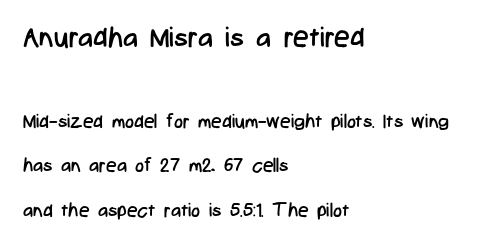
The weight tops out at a normal text grade. Larger block? The one above; the one below is distinctly smaller. Character widths vary here, with narrow letters taking less room than wide ones. Is there much room between lines? Yes — plenty of vertical air separates them.
